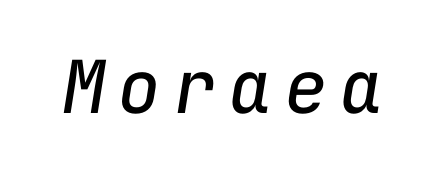
Stem width sits at or under what a default text font uses. Every character here occupies the same horizontal width, giving the sample a typewriter-like rhythm. No word sits above an underline. Quick note: italic.
